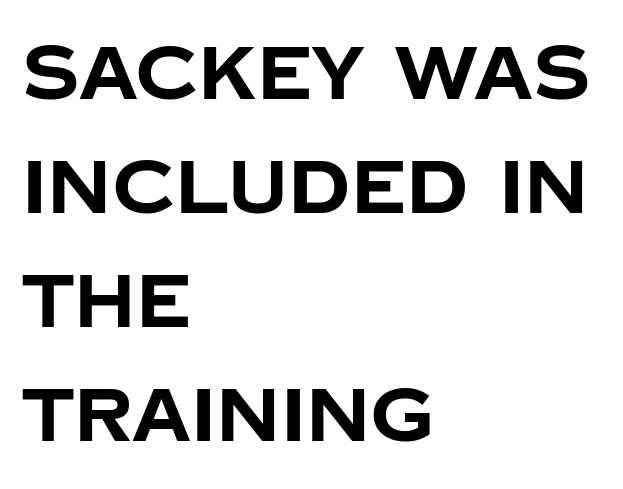
Q: Is the text bold? A: Yes.
Q: Is the text italic (slanted)? A: No, it is upright.
Q: Is the typeface a serif or a sans-serif typeface? A: Sans-serif.
Q: Is the text underlined? A: No.
Q: How is the paragraph aligned? A: Left-aligned.
Q: Is the spacing between letters normal or unusually wide? A: Normal.
Q: Is the spacing between lines tight, normal or loose? A: Normal.
Q: Width (condensed, normal, or wide)? A: Normal.
Q: Stroke contrast? A: Low.
Q: x-height? A: Large.
Q: Monospaced? A: No.
